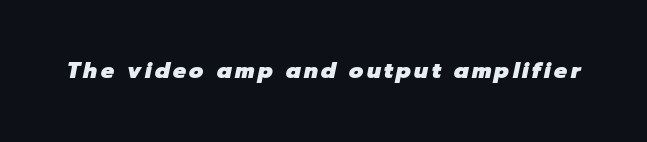
{"italic": "yes", "lean": "right", "slant_degrees": 12, "bold": "yes", "underline": "no", "glyph_px": 22}
